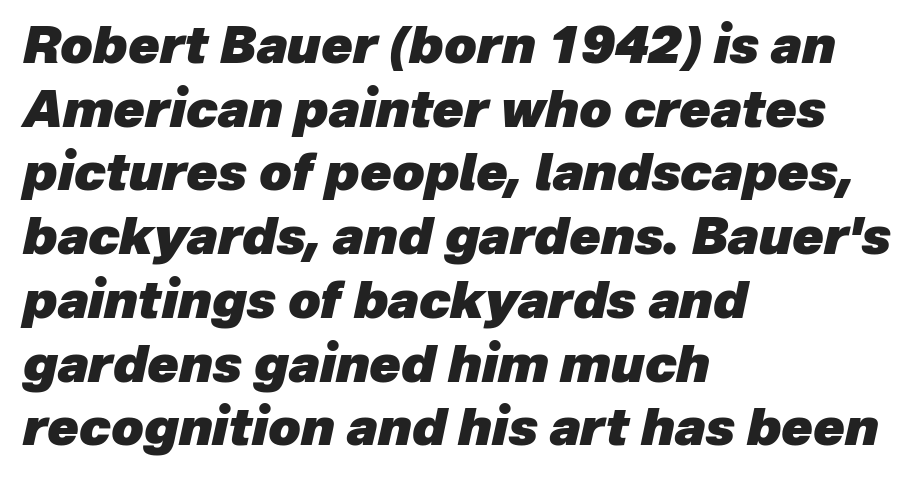
Q: Is the text bold? A: Yes.
Q: Is the text italic (slanted)? A: Yes, it leans right by about 12 degrees.
Q: Is the text underlined? A: No.
Q: How is the paragraph aligned? A: Left-aligned.
Q: Is the spacing between letters normal or unusually wide? A: Normal.
Q: Is the spacing between lines tight, normal or loose? A: Normal.
Q: Width (condensed, normal, or wide)? A: Normal.
Q: Stroke contrast? A: Low.
Q: x-height? A: Medium.
Q: Monospaced? A: No.
